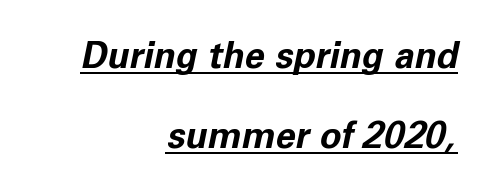
Q: Is the text bold? A: Yes.
Q: Is the text italic (slanted)? A: Yes, it leans right by about 11 degrees.
Q: Is the text underlined? A: Yes.
Q: How is the paragraph aligned? A: Right-aligned.
Q: Is the spacing between letters normal or unusually wide? A: Normal.
Q: Is the spacing between lines tight, normal or loose? A: Loose.
Q: Width (condensed, normal, or wide)? A: Normal.
Q: Stroke contrast? A: Low.
Q: x-height? A: Medium.
Q: Monospaced? A: No.
